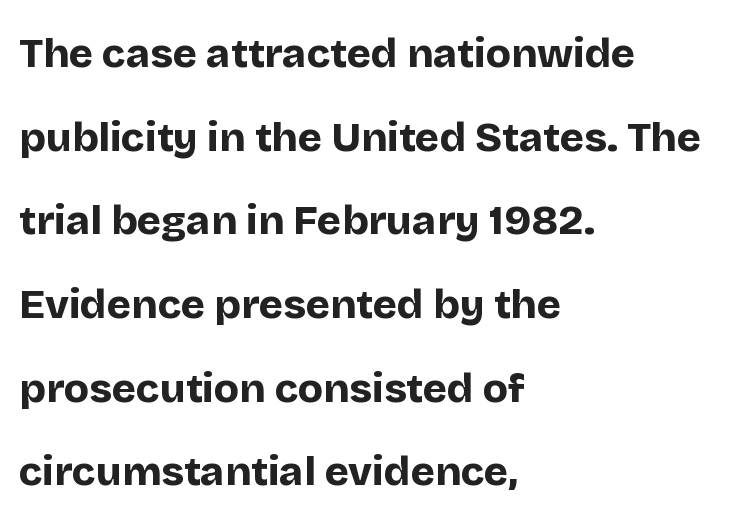
{"serif": "no", "italic": "no", "bold": "yes", "weight": "bold", "width": "normal", "stroke_contrast": "low", "x_height": "large", "monospaced": "no", "underline": "no", "align": "left", "line_spacing": "loose", "line_spacing_ratio": 2.04, "letter_spacing": "normal", "letter_spacing_em": 0.0, "glyph_px": 41}
